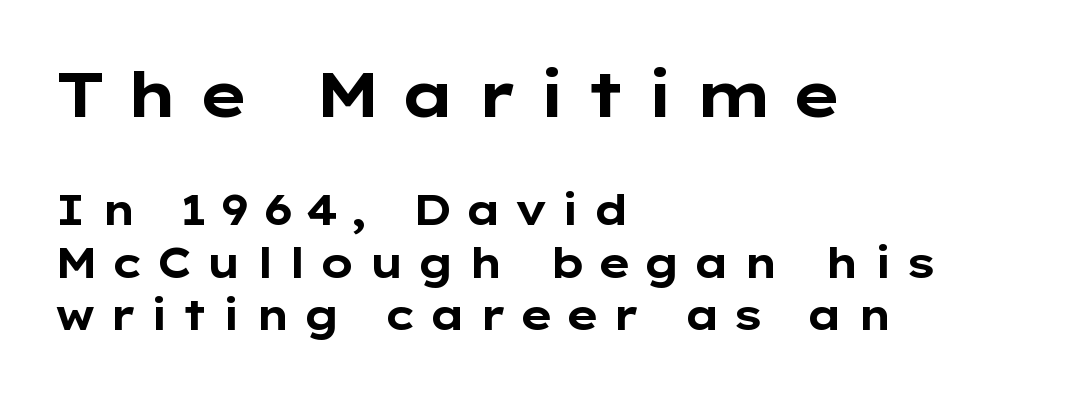
{"serif": "no", "italic": "no", "bold": "yes", "weight": "bold", "width": "wide", "stroke_contrast": "low", "x_height": "medium", "monospaced": "no", "underline": "no", "align": "left", "line_spacing": "normal", "line_spacing_ratio": 1.25, "letter_spacing": "wide", "letter_spacing_em": 0.29, "larger_block": "first", "size_ratio": 1.5, "glyph_px": 63}
